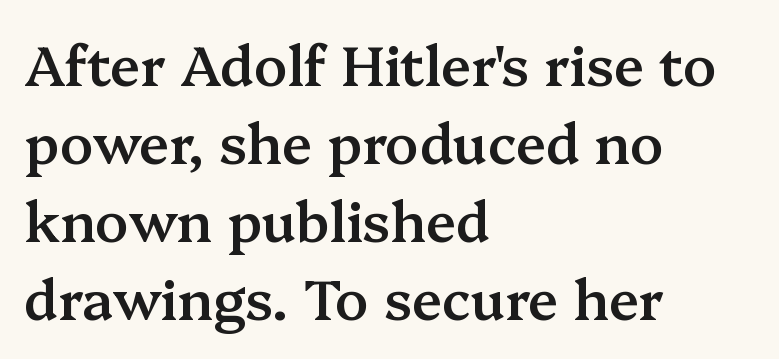
The image shows 55 px semibold serif type, upright; set left-aligned, normal line spacing (1.42x), normal letter spacing, not underlined; medium stroke contrast and a medium x-height.
